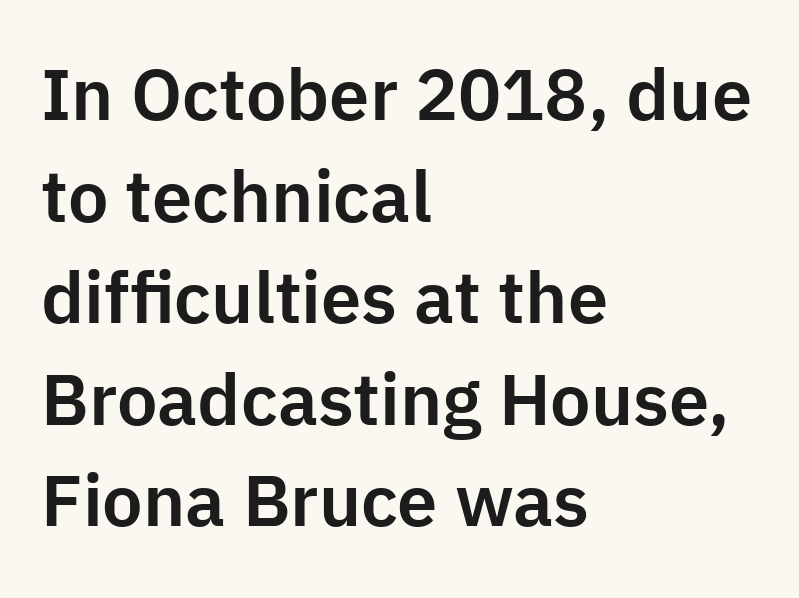
The image shows 72 px sans-serif type, upright; set left-aligned, normal line spacing (1.41x), normal letter spacing, not underlined; low stroke contrast and a medium x-height.
